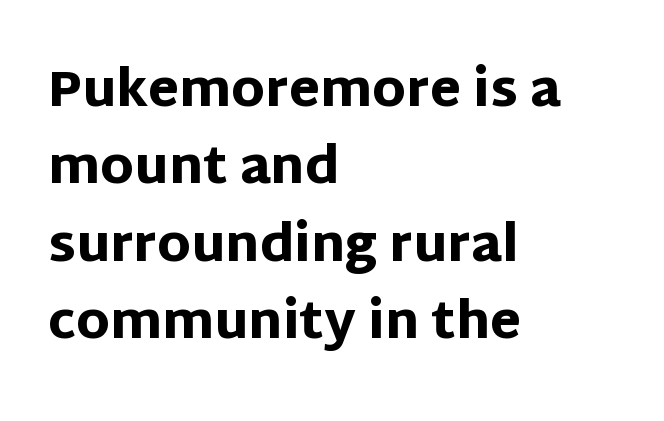
Bold? Absolutely — the strokes are thick and heavy. Each word holds together tightly as a unit, with standard inter-letter gaps. A roman cut, with each character standing at attention. The face used here is a sans, in the tradition of grotesques and geometrics.
